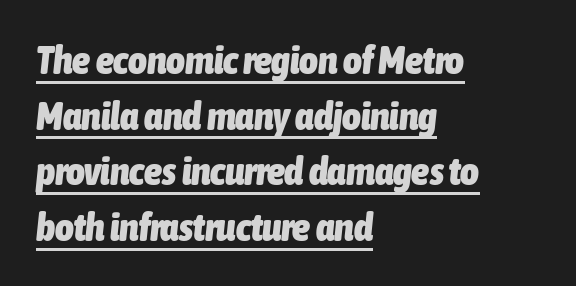
The lines in this sample share a left origin and differ only in where they stop. Leading matches the norm, producing a regular column. Like a heading marked for emphasis, these lines bear an underscore. Varying glyph widths throughout — classic text-font behaviour.
